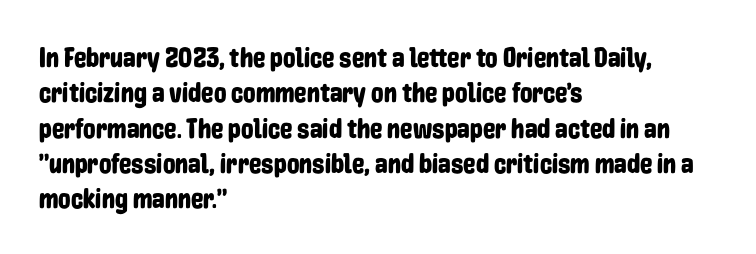
Q: Is the text italic (slanted)? A: No, it is upright.
Q: Is the typeface a serif or a sans-serif typeface? A: Sans-serif.
Q: Is the text underlined? A: No.
Q: How is the paragraph aligned? A: Left-aligned.
Q: Is the spacing between letters normal or unusually wide? A: Normal.
Q: Is the spacing between lines tight, normal or loose? A: Normal.
Q: Width (condensed, normal, or wide)? A: Condensed.
Q: Stroke contrast? A: Low.
Q: x-height? A: Medium.
Q: Monospaced? A: No.
